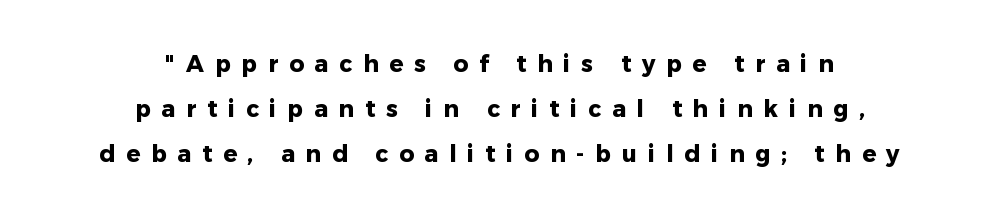
The image shows 23 px bold type, upright; set centered, loose line spacing (1.96x), unusually wide letter spacing (+0.47 em), not underlined.
